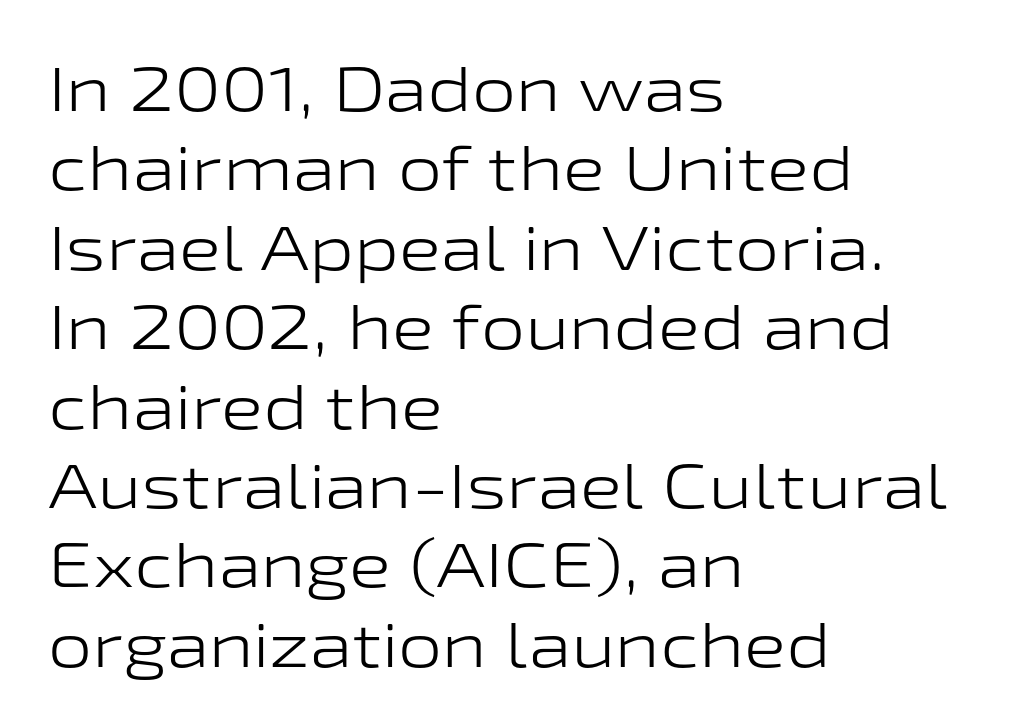
{"serif": "no", "italic": "no", "bold": "no", "weight": "light", "width": "wide", "stroke_contrast": "low", "x_height": "medium", "monospaced": "no", "underline": "no", "align": "left", "line_spacing": "normal", "line_spacing_ratio": 1.26, "letter_spacing": "normal", "letter_spacing_em": 0.0, "glyph_px": 63}
